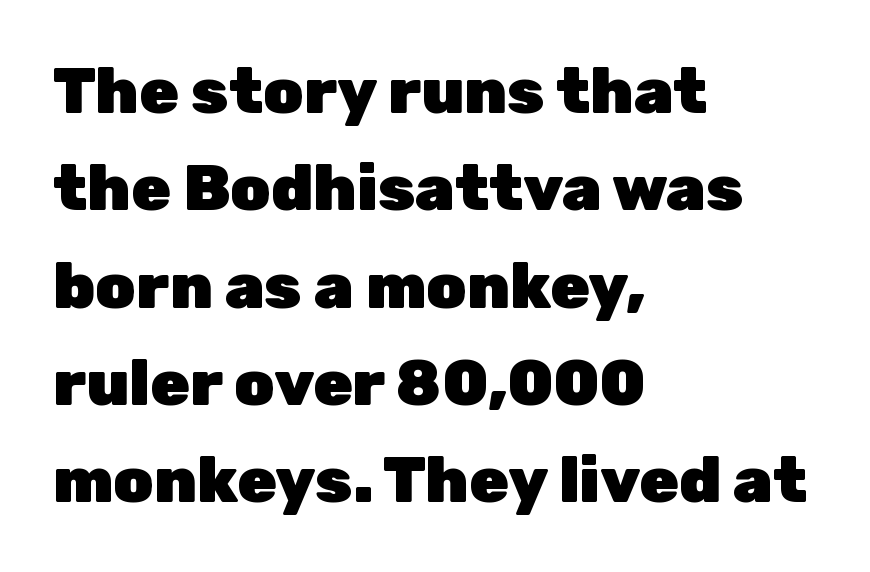
{"serif": "no", "italic": "no", "bold": "yes", "weight": "heavy", "width": "normal", "stroke_contrast": "low", "x_height": "medium", "monospaced": "no", "underline": "no", "align": "left", "line_spacing": "normal", "line_spacing_ratio": 1.52, "letter_spacing": "normal", "letter_spacing_em": 0.0, "glyph_px": 64}
